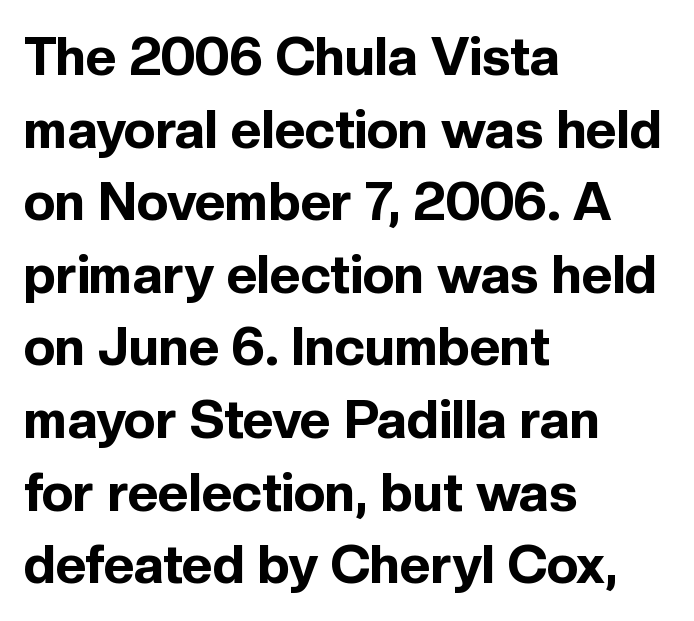
{"serif": "no", "italic": "no", "bold": "yes", "weight": "bold", "width": "normal", "x_height": "medium", "monospaced": "no", "underline": "no", "align": "left", "line_spacing": "normal", "line_spacing_ratio": 1.37, "letter_spacing": "normal", "letter_spacing_em": 0.0, "glyph_px": 53}
